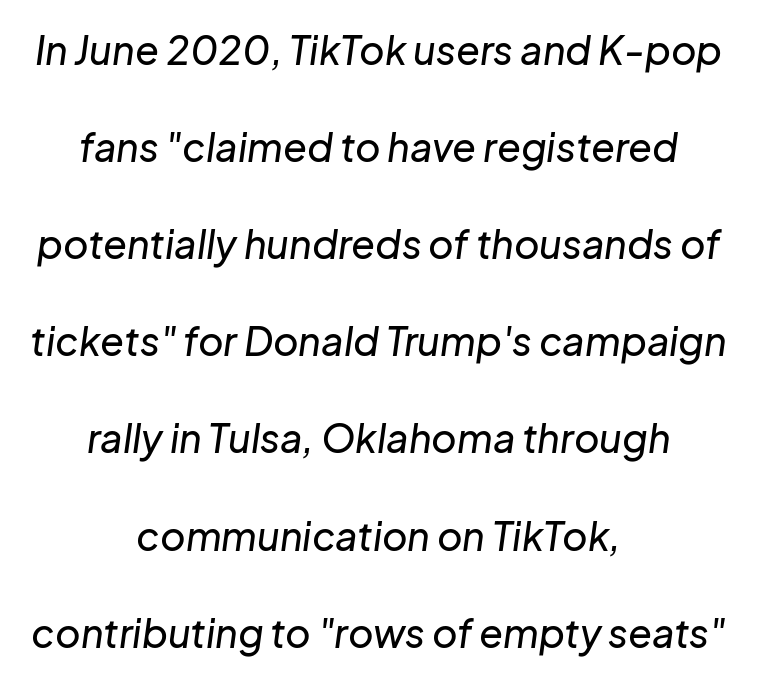
The image shows 39 px text type, italic (leaning right); set centered, loose line spacing (2.49x), normal letter spacing, not underlined; low stroke contrast and a medium x-height.
